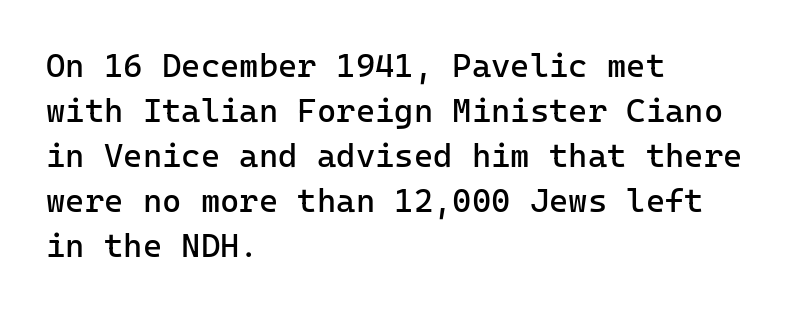
The image shows 33 px regular-weight sans-serif type, upright; set left-aligned, normal line spacing (1.36x), normal letter spacing, not underlined; low stroke contrast and a medium x-height.
